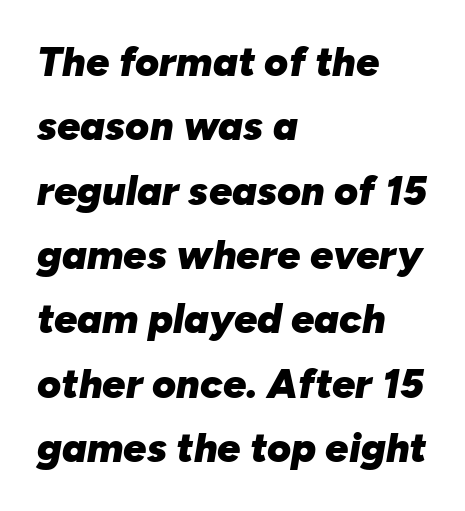
Q: Is the text bold? A: Yes.
Q: Is the text italic (slanted)? A: Yes, it leans right by about 10 degrees.
Q: Is the text underlined? A: No.
Q: How is the paragraph aligned? A: Left-aligned.
Q: Is the spacing between letters normal or unusually wide? A: Normal.
Q: Is the spacing between lines tight, normal or loose? A: Normal.
Q: Width (condensed, normal, or wide)? A: Normal.
Q: Stroke contrast? A: Low.
Q: x-height? A: Medium.
Q: Monospaced? A: No.
